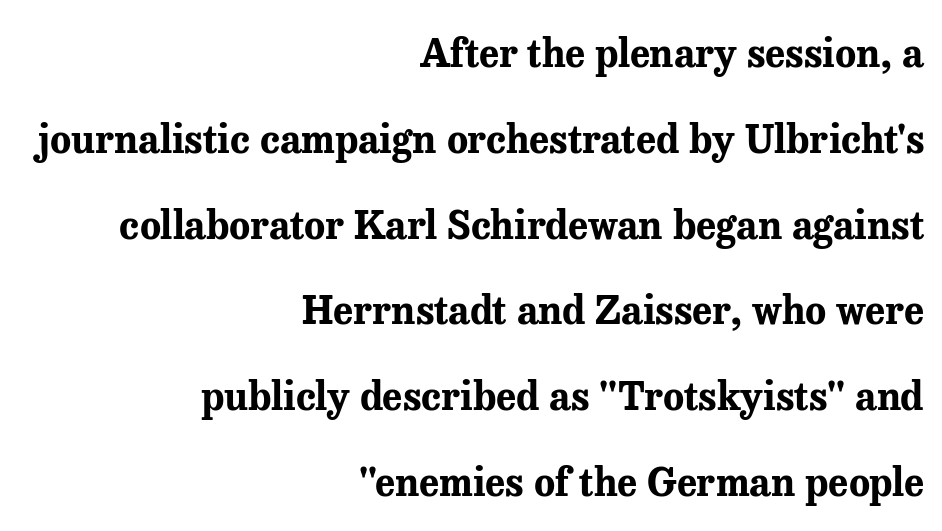
The typesetting leans heavy: a genuine bold. Descender tails drop into unmarked territory. The passage shown is typeset with a serif family. Nope, not italic — everything's standing straight. Where is the straight margin? On the right. Character widths vary here, with narrow letters taking less room than wide ones.
